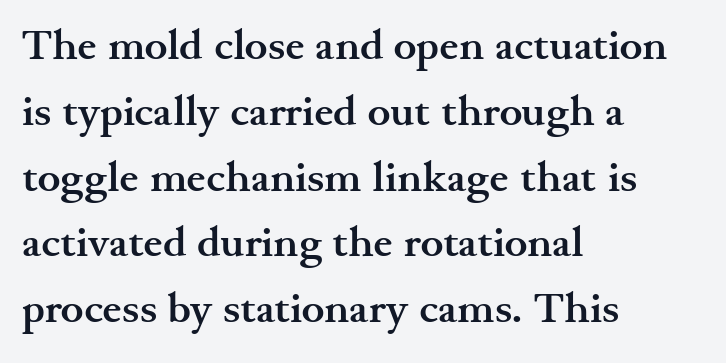
Is there much room between lines? A standard amount, neither cramped nor airy. You could not count columns in this text — the font is proportionally spaced. No word sits above an underline. Letter spacing: default. The glyphs in this specimen are seriffed.
